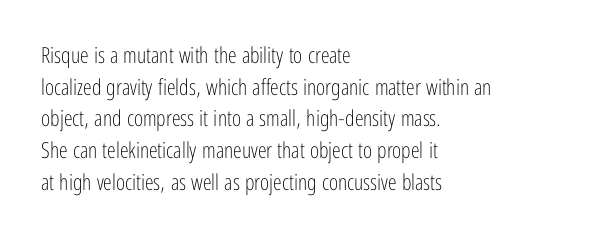
The image shows 22 px text type, upright; set left-aligned, normal line spacing (1.44x), normal letter spacing, not underlined.
